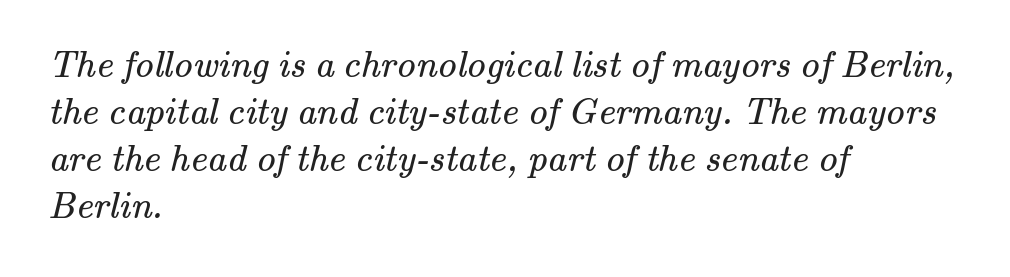
The characters display serif detailing at their extremities. A clean baseline with only descenders dipping below it. Letters have the restrained weight of plain body copy at most. Every row of glyphs begins at an identical x-position on the left.
